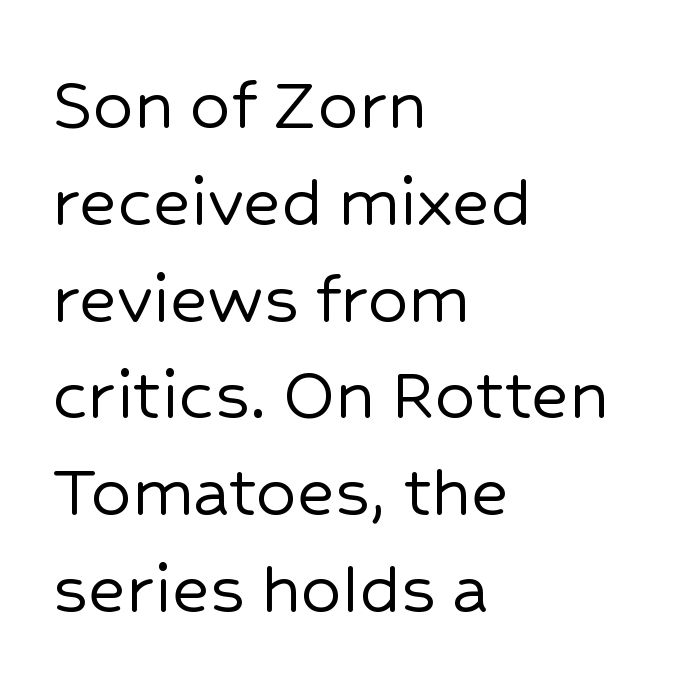
The image shows 80 px sans-serif type, upright; set left-aligned, line spacing 1.21x, normal letter spacing, not underlined; low stroke contrast and a medium x-height.
